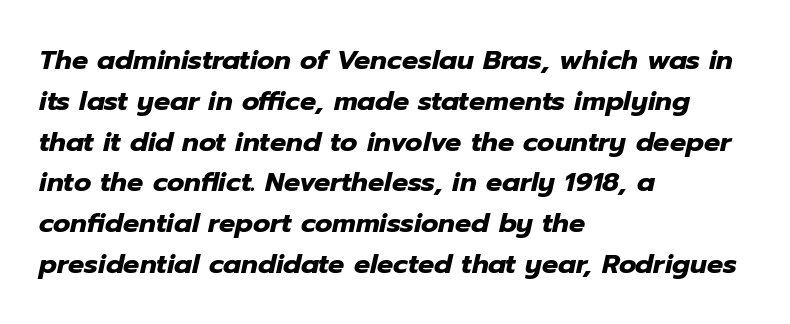
Letters rest on an invisible, unmarked baseline. Observe the lean: these are italic letterforms. Leftover space on each line is placed entirely after the last word. Whoever set this chose a conventional vertical rhythm. Between one letter and the next there's only the usual sliver of space. The passage shown is emphatically bold.
